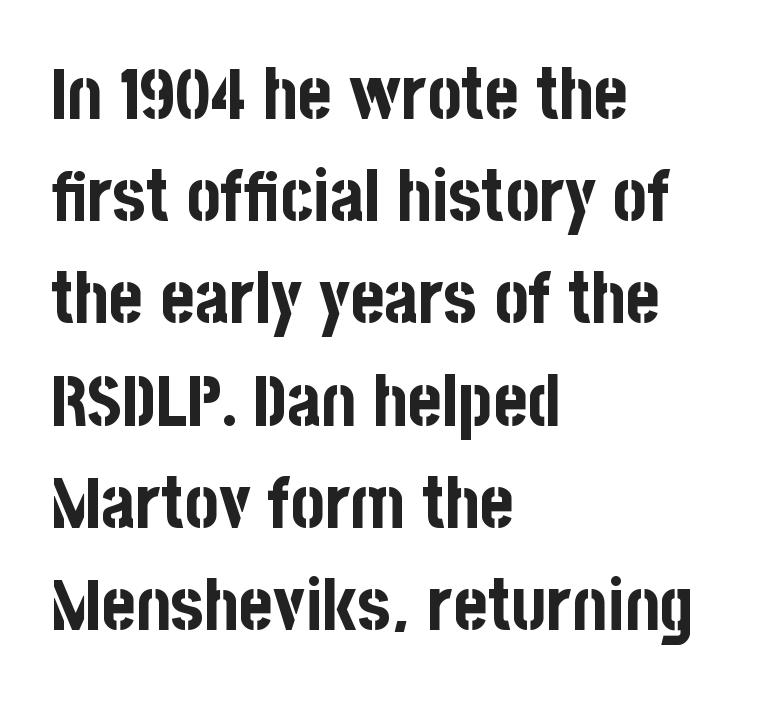
Q: Is the text bold? A: Yes.
Q: Is the text italic (slanted)? A: No, it is upright.
Q: Is the typeface a serif or a sans-serif typeface? A: Sans-serif.
Q: Is the text underlined? A: No.
Q: How is the paragraph aligned? A: Left-aligned.
Q: Is the spacing between letters normal or unusually wide? A: Normal.
Q: Is the spacing between lines tight, normal or loose? A: Normal.
Q: Width (condensed, normal, or wide)? A: Condensed.
Q: Stroke contrast? A: Low.
Q: x-height? A: Large.
Q: Monospaced? A: No.
